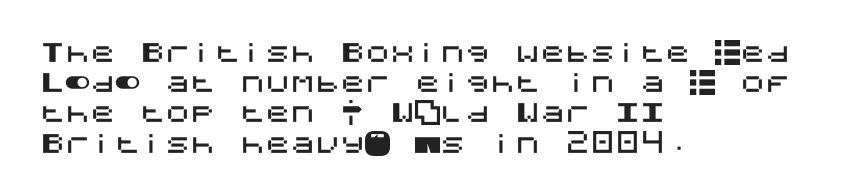
Q: Is the text italic (slanted)? A: No, it is upright.
Q: Is the text underlined? A: No.
Q: How is the paragraph aligned? A: Left-aligned.
Q: Is the spacing between letters normal or unusually wide? A: Normal.
